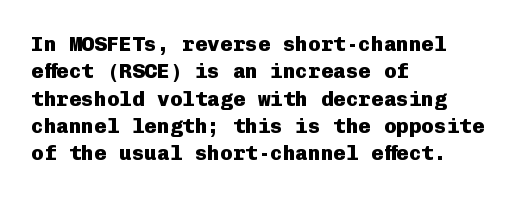
Q: Is the text bold? A: Yes.
Q: Is the text italic (slanted)? A: No, it is upright.
Q: Is the text underlined? A: No.
Q: How is the paragraph aligned? A: Left-aligned.
Q: Is the spacing between letters normal or unusually wide? A: Normal.
Q: Is the spacing between lines tight, normal or loose? A: Normal.
